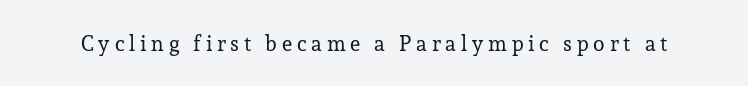
{"italic": "no", "bold": "no", "underline": "no", "letter_spacing": "wide", "letter_spacing_em": 0.23, "glyph_px": 21}
